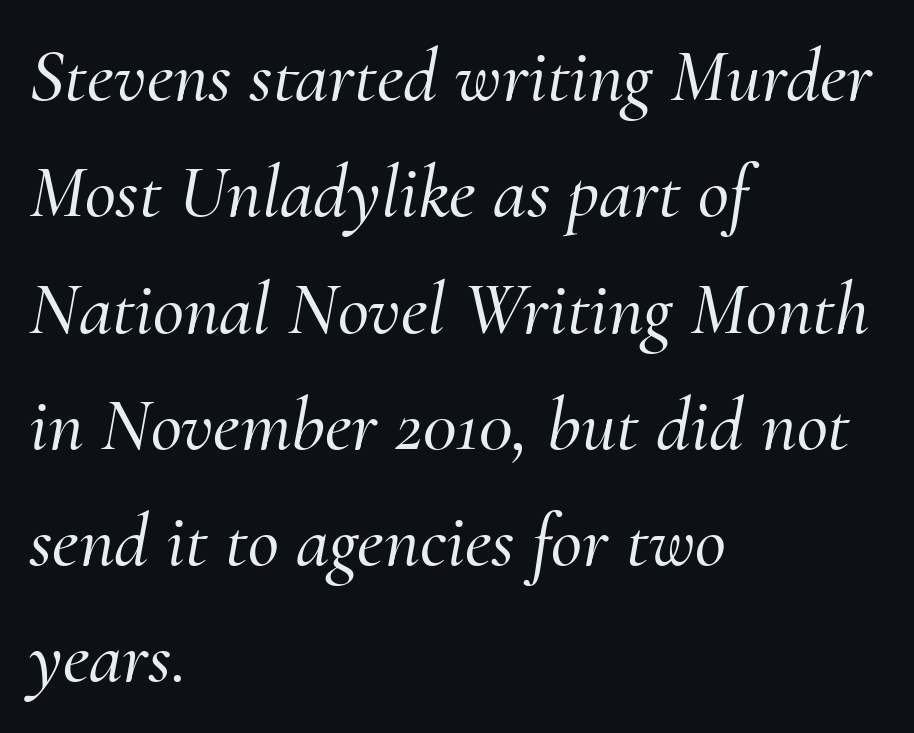
{"serif": "yes", "italic": "yes", "lean": "right", "slant_degrees": 10, "width": "normal", "stroke_contrast": "medium", "x_height": "small", "monospaced": "no", "underline": "no", "align": "left", "line_spacing": "normal", "line_spacing_ratio": 1.53, "letter_spacing": "normal", "letter_spacing_em": 0.0, "glyph_px": 76}
